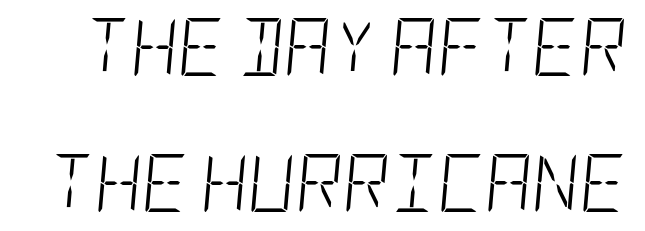
The face used here is rendered with its standard letterfit. A bare baseline throughout the passage. The letters look calm and open, with moderate or lighter stems. The space between consecutive lines is lavish. Does the lettering tilt? It does — this is italic.
